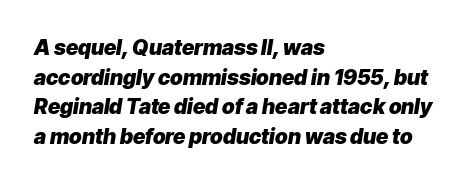
{"italic": "yes", "lean": "right", "slant_degrees": 9, "bold": "yes", "underline": "no", "align": "left", "line_spacing": "normal", "line_spacing_ratio": 1.41, "letter_spacing": "normal", "letter_spacing_em": 0.0, "glyph_px": 21}
